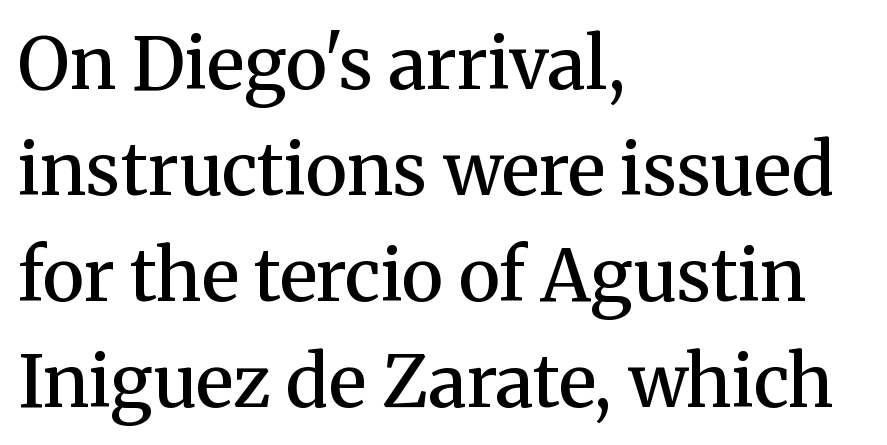
The image shows 72 px semibold serif type, upright; set left-aligned, normal line spacing (1.47x), normal letter spacing, not underlined; medium stroke contrast and a medium x-height.
